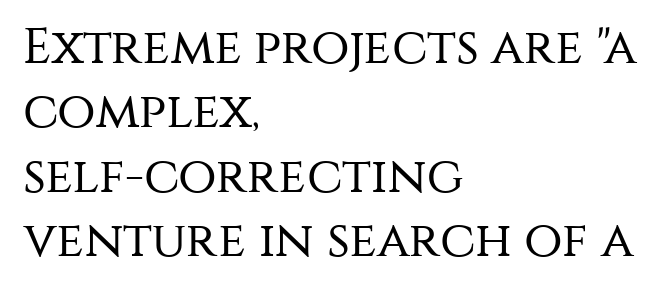
Q: Is the text bold? A: No.
Q: Is the text italic (slanted)? A: No, it is upright.
Q: Is the typeface a serif or a sans-serif typeface? A: Sans-serif.
Q: Is the text underlined? A: No.
Q: How is the paragraph aligned? A: Left-aligned.
Q: Is the spacing between letters normal or unusually wide? A: Normal.
Q: Is the spacing between lines tight, normal or loose? A: Normal.
Q: Width (condensed, normal, or wide)? A: Normal.
Q: Stroke contrast? A: Medium.
Q: x-height? A: Large.
Q: Monospaced? A: No.
